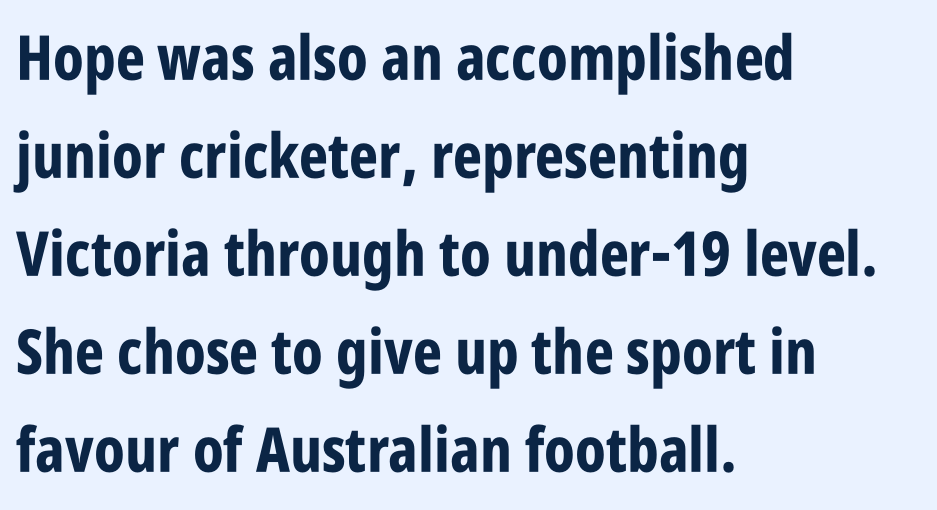
Q: Is the text bold? A: Yes.
Q: Is the text italic (slanted)? A: No, it is upright.
Q: Is the typeface a serif or a sans-serif typeface? A: Sans-serif.
Q: Is the text underlined? A: No.
Q: How is the paragraph aligned? A: Left-aligned.
Q: Is the spacing between letters normal or unusually wide? A: Normal.
Q: Is the spacing between lines tight, normal or loose? A: Normal.
Q: Width (condensed, normal, or wide)? A: Condensed.
Q: Stroke contrast? A: Low.
Q: x-height? A: Large.
Q: Monospaced? A: No.
